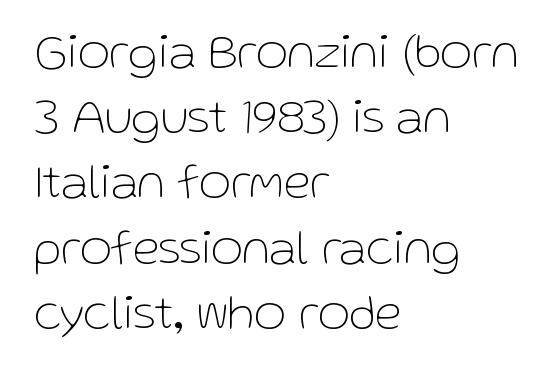
These lines were composed using upright roman letters. These lines are rendered in a variable-pitch font. Just letters on the line, the space beneath them empty. No extra tracking has been applied to these lines. The strokes carry an ordinary text weight at most. In CSS terms this would be text-align: left.
